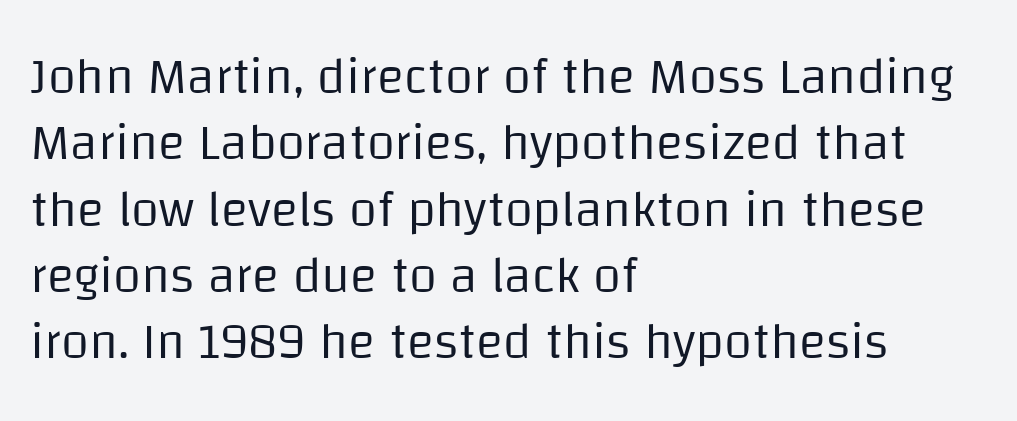
The image shows 51 px regular-weight sans-serif type, upright; set left-aligned, normal line spacing (1.3x), normal letter spacing, not underlined; low stroke contrast and a large x-height.
